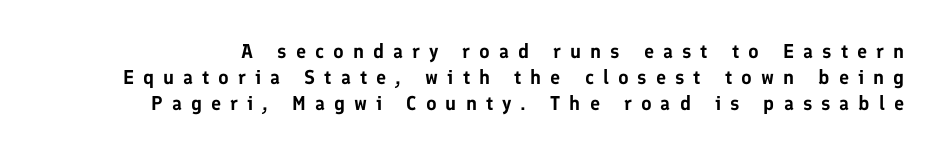
Successive baselines arrive at the customary interval. Nope, not italic — everything's standing straight. Descenders are the only things crossing below the line. This rendering widens character spacing well past its baseline value.
